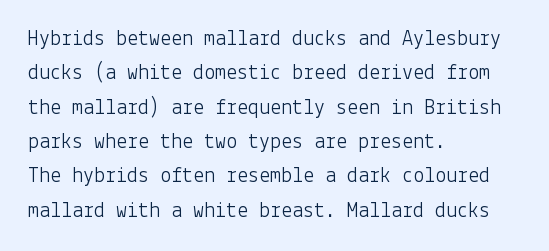
Q: Is the text bold? A: No.
Q: Is the text italic (slanted)? A: No, it is upright.
Q: Is the text underlined? A: No.
Q: How is the paragraph aligned? A: Left-aligned.
Q: Is the spacing between letters normal or unusually wide? A: Normal.
Q: Is the spacing between lines tight, normal or loose? A: Normal.
